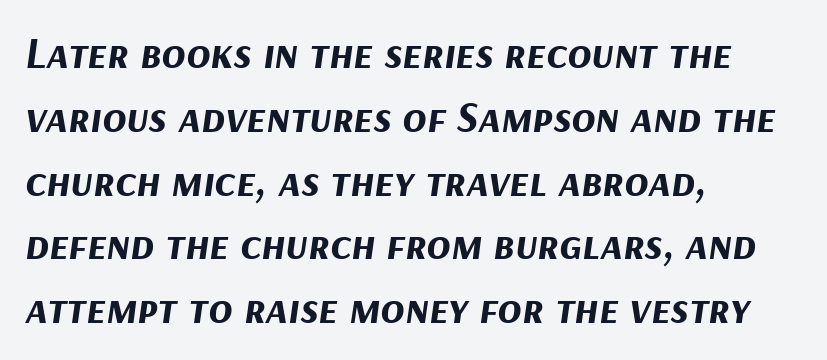
Q: Is the text bold? A: Yes.
Q: Is the text italic (slanted)? A: Yes, it leans right by about 9 degrees.
Q: Is the text underlined? A: No.
Q: How is the paragraph aligned? A: Left-aligned.
Q: Is the spacing between letters normal or unusually wide? A: Normal.
Q: Is the spacing between lines tight, normal or loose? A: Normal.
Q: Width (condensed, normal, or wide)? A: Normal.
Q: Stroke contrast? A: Medium.
Q: x-height? A: Medium.
Q: Monospaced? A: No.
